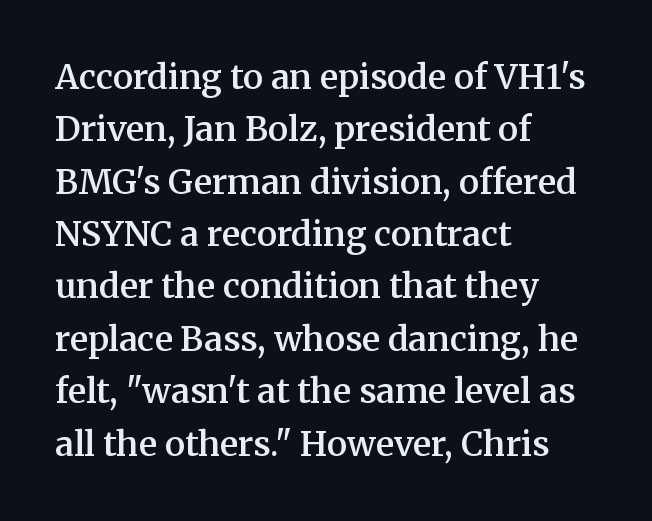
Summary of vertical rhythm: regular, with standard interline spacing. Summary of weight: moderately heavy, a semibold. The typesetter chose a ragged-right arrangement here. This sample uses a serif face. Spacing verdict: proportional, widths tailored to each character.
